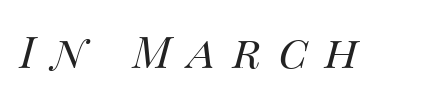
The image shows 44 px regular-weight type, italic (leaning right); set unusually wide letter spacing (+0.39 em), not underlined; medium stroke contrast and a large x-height.
